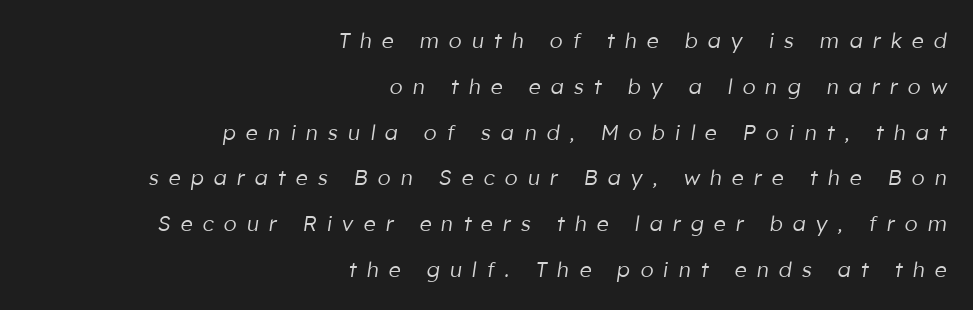
The image shows 21 px text type, italic (leaning right); set right-aligned, loose line spacing (2.18x), unusually wide letter spacing (+0.48 em), not underlined.
